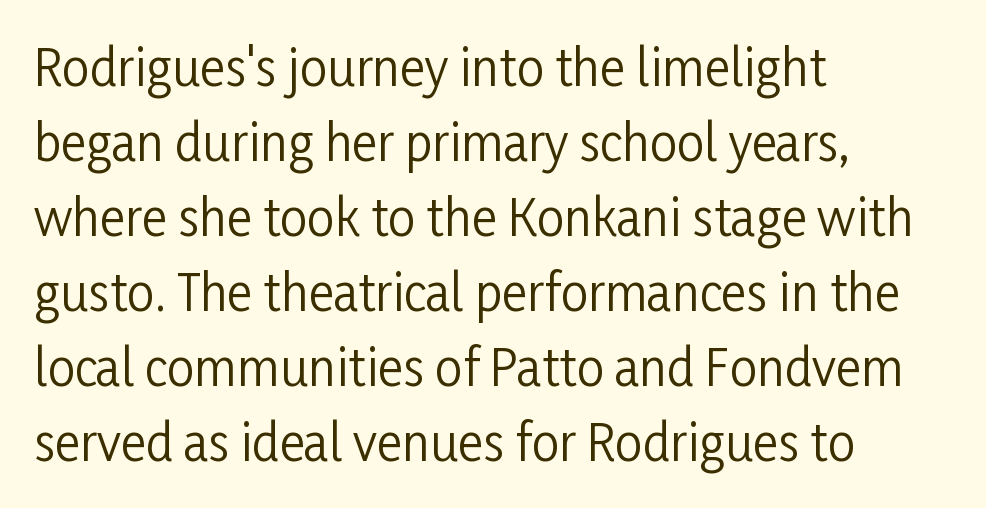
{"serif": "no", "italic": "no", "bold": "no", "weight": "regular", "width": "condensed", "stroke_contrast": "low", "x_height": "medium", "monospaced": "no", "underline": "no", "align": "left", "line_spacing": "normal", "line_spacing_ratio": 1.53, "letter_spacing": "normal", "letter_spacing_em": 0.0, "glyph_px": 49}
